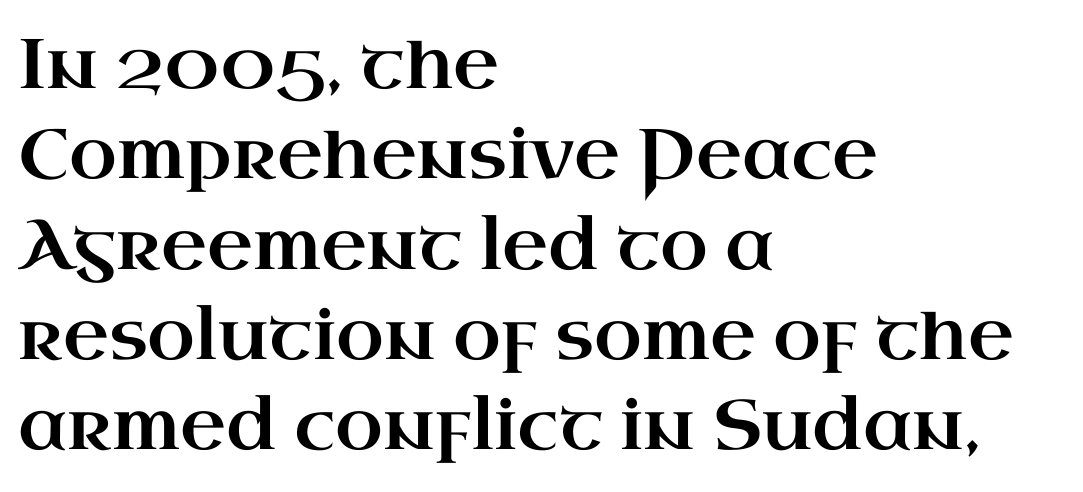
Caption: standard tracking, unaltered. The typesetter chose a ragged-right arrangement here. Vertically, the passage feels balanced, rows spaced as you'd expect. It's the straight-up-and-down kind of type. Varying glyph widths throughout — classic text-font behaviour. The passage shown is not underscored anywhere.
